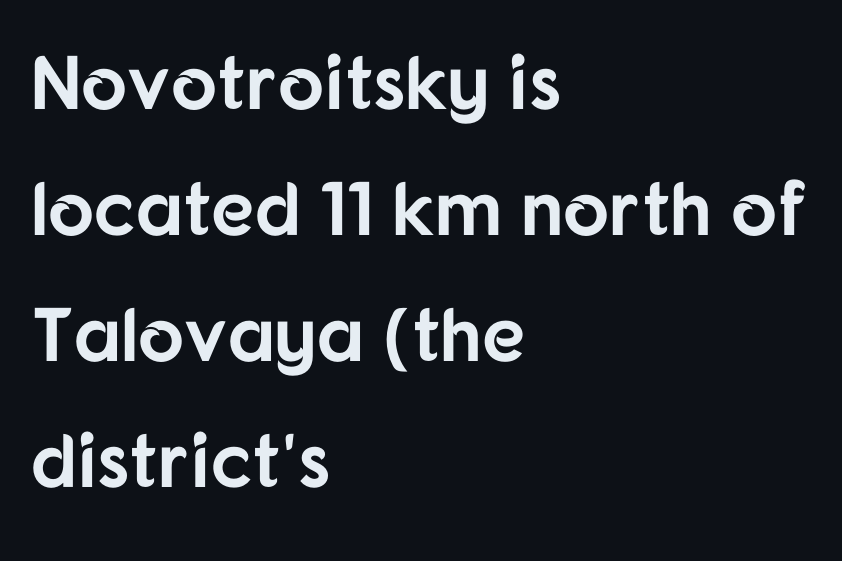
{"serif": "no", "italic": "no", "bold": "yes", "weight": "bold", "width": "normal", "stroke_contrast": "low", "x_height": "medium", "monospaced": "no", "underline": "no", "align": "left", "line_spacing": "normal", "line_spacing_ratio": 1.66, "letter_spacing": "normal", "letter_spacing_em": 0.0, "glyph_px": 76}
